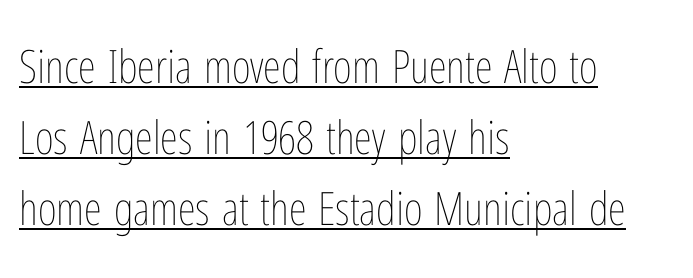
{"italic": "no", "bold": "no", "weight": "thin", "width": "condensed", "stroke_contrast": "low", "x_height": "medium", "monospaced": "no", "underline": "yes", "align": "left", "line_spacing": "normal", "line_spacing_ratio": 1.54, "letter_spacing": "normal", "letter_spacing_em": 0.0, "glyph_px": 46}
